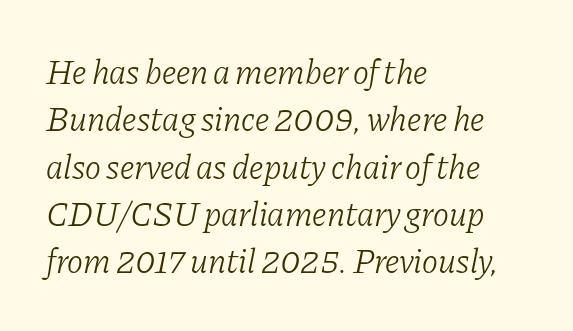
{"serif": "yes", "italic": "yes", "lean": "right", "slant_degrees": 11, "bold": "no", "weight": "light", "width": "normal", "stroke_contrast": "low", "x_height": "medium", "monospaced": "no", "underline": "no", "align": "left", "line_spacing": "normal", "line_spacing_ratio": 1.39, "letter_spacing": "normal", "letter_spacing_em": 0.0, "glyph_px": 34}
